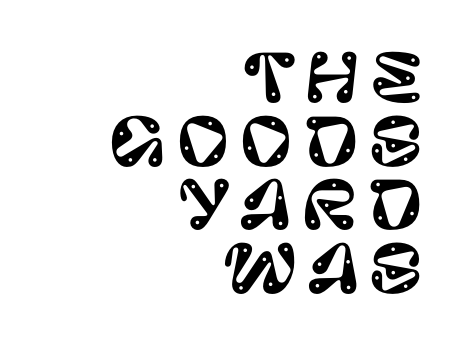
The image shows 65 px sans-serif type; set right-aligned, tight line spacing (0.98x), not underlined; low stroke contrast and a large x-height.
